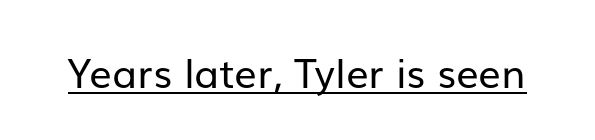
Q: Is the text bold? A: No.
Q: Is the text italic (slanted)? A: No, it is upright.
Q: Is the typeface a serif or a sans-serif typeface? A: Sans-serif.
Q: Is the text underlined? A: Yes.
Q: Is the spacing between letters normal or unusually wide? A: Normal.
Q: Width (condensed, normal, or wide)? A: Normal.
Q: Stroke contrast? A: Low.
Q: x-height? A: Medium.
Q: Monospaced? A: No.
